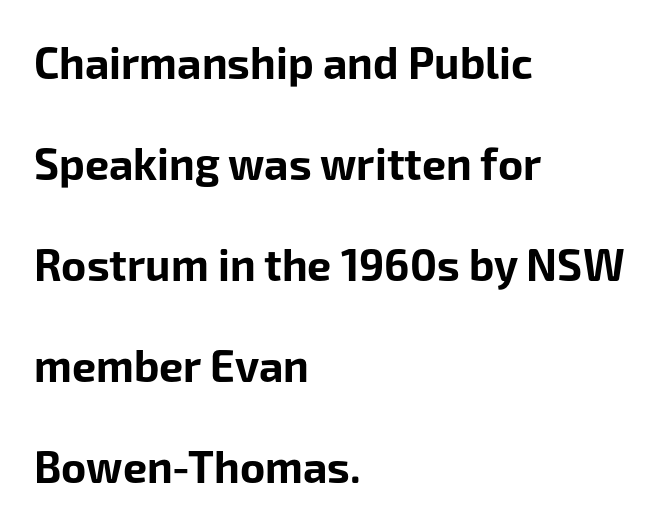
The image shows 43 px bold sans-serif type, upright; set left-aligned, loose line spacing (2.35x), normal letter spacing, not underlined; low stroke contrast and a medium x-height.
